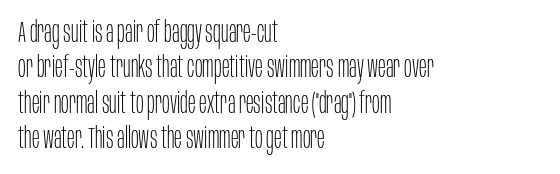
There is no visible air inserted between adjacent glyphs. Tall strokes in this sample are plumb rather than angled. The rendering uses natural spacing where letterforms have individual widths. Ink coverage per letter is moderate at most.
